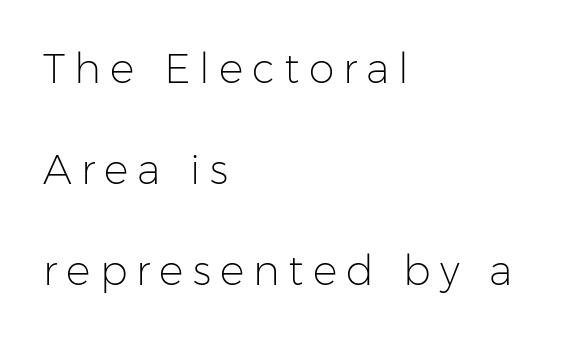
Q: Is the text bold? A: No.
Q: Is the text italic (slanted)? A: No, it is upright.
Q: Is the typeface a serif or a sans-serif typeface? A: Sans-serif.
Q: Is the text underlined? A: No.
Q: How is the paragraph aligned? A: Left-aligned.
Q: Is the spacing between letters normal or unusually wide? A: Unusually wide.
Q: Is the spacing between lines tight, normal or loose? A: Loose.
Q: Width (condensed, normal, or wide)? A: Normal.
Q: Stroke contrast? A: Low.
Q: x-height? A: Medium.
Q: Monospaced? A: No.
